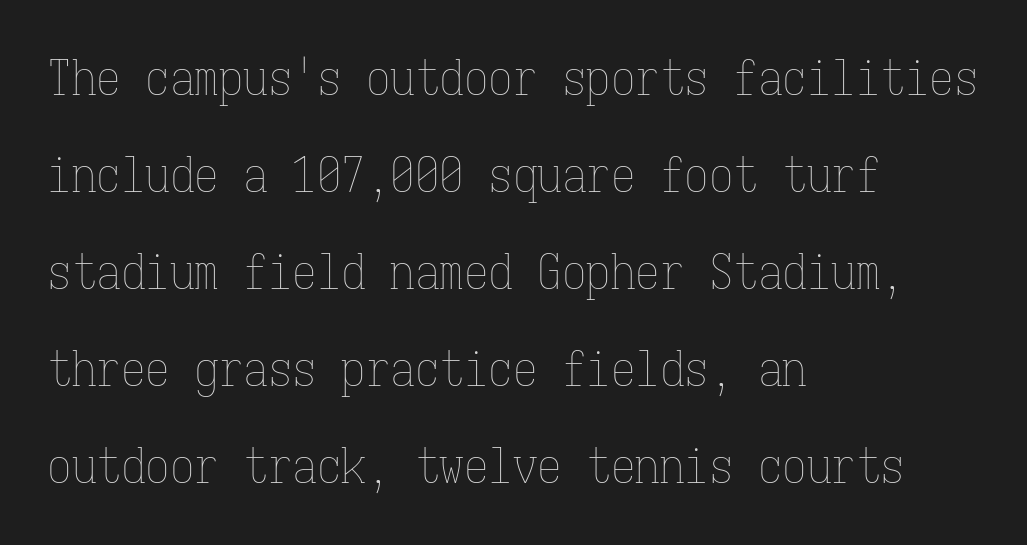
The image shows 49 px thin, condensed type, upright, monospaced; set left-aligned, loose line spacing (1.98x), normal letter spacing, not underlined; low stroke contrast and a medium x-height.
